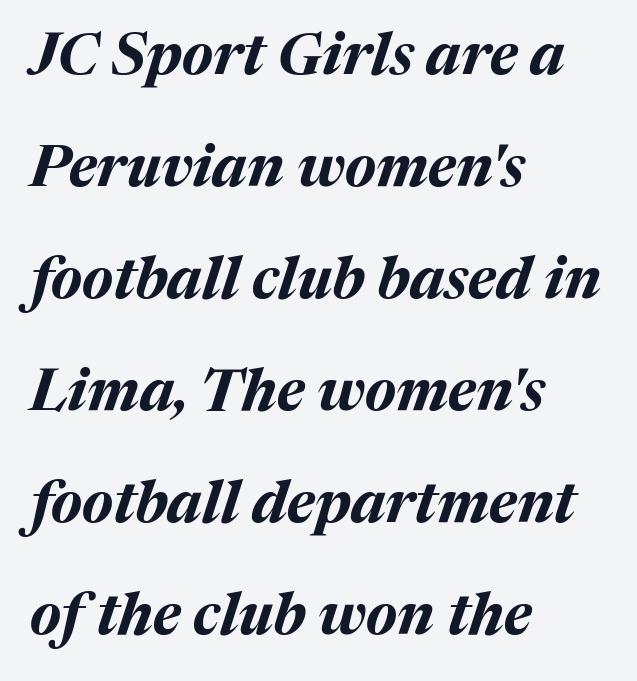
The image shows 59 px bold type, italic (leaning right); set left-aligned, loose line spacing (1.9x), normal letter spacing, not underlined; medium stroke contrast and a medium x-height.
